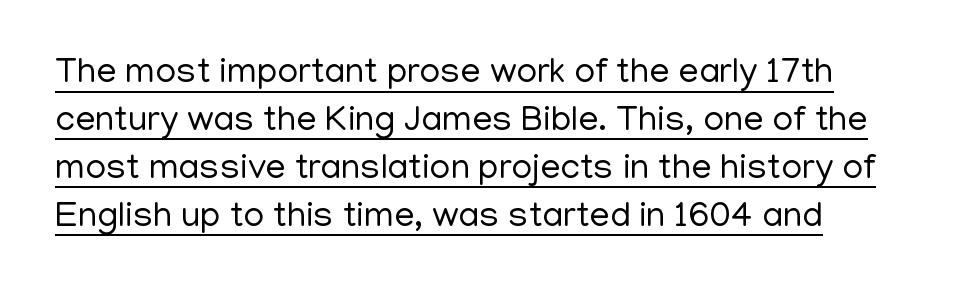
{"serif": "no", "italic": "no", "bold": "no", "weight": "regular", "width": "normal", "stroke_contrast": "low", "x_height": "medium", "monospaced": "no", "underline": "yes", "line_spacing": "normal", "line_spacing_ratio": 1.33, "letter_spacing": "normal", "letter_spacing_em": 0.0, "glyph_px": 36}
